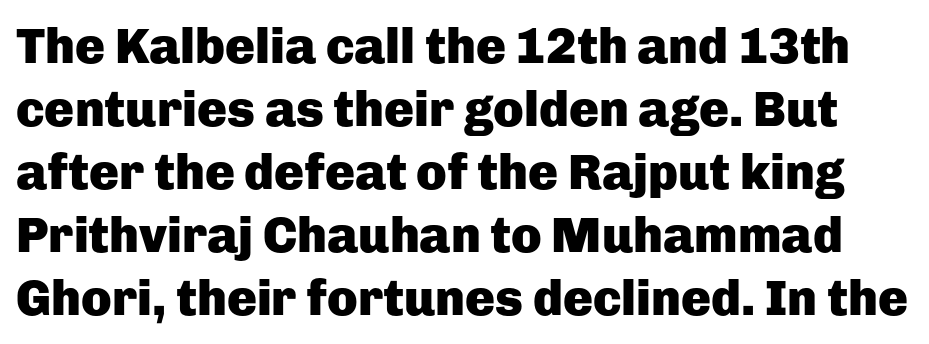
Q: Is the text bold? A: Yes.
Q: Is the text italic (slanted)? A: No, it is upright.
Q: Is the typeface a serif or a sans-serif typeface? A: Sans-serif.
Q: Is the text underlined? A: No.
Q: Is the spacing between letters normal or unusually wide? A: Normal.
Q: Is the spacing between lines tight, normal or loose? A: Normal.
Q: Width (condensed, normal, or wide)? A: Normal.
Q: Stroke contrast? A: Low.
Q: x-height? A: Medium.
Q: Monospaced? A: No.
